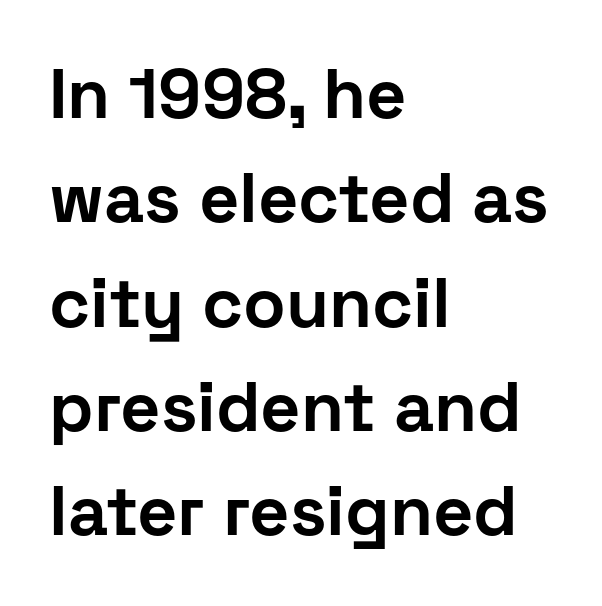
Stroke thickness is high; the sample reads as a true bold. Teacher's note: observe the even left margin — that is flush-left alignment. These lines are rendered in a variable-pitch font. Characters follow at the spacing the type designer built in. Upright lettering throughout.
